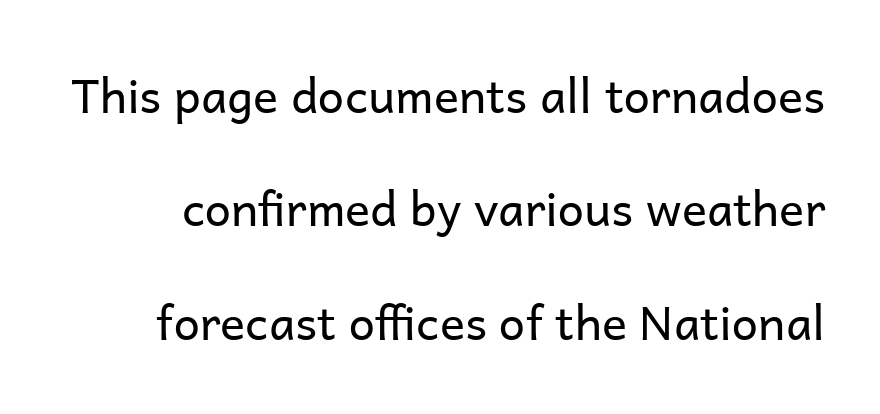
The image shows 47 px regular-weight sans-serif type, upright; set loose line spacing (2.41x), normal letter spacing, not underlined; low stroke contrast and a medium x-height.
